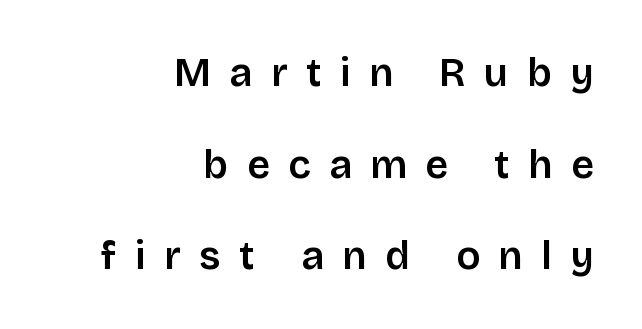
The ragged edge is on the left, which tells us the setting is flush right. Vertical spacing — loose. Examine the stroke ends and you'll find no serifs. Each letter keeps its own natural width here, so spacing adapts to shape. The rendering inserts visible extra space after every character.
